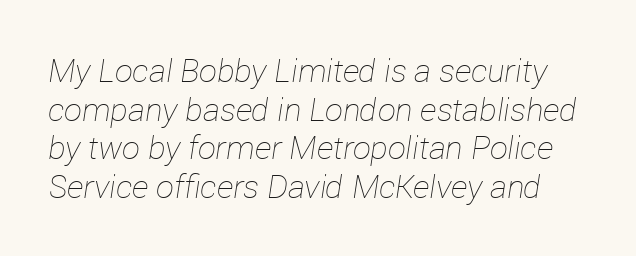
{"italic": "yes", "lean": "right", "slant_degrees": 12, "bold": "no", "weight": "thin", "width": "normal", "stroke_contrast": "low", "x_height": "medium", "monospaced": "no", "underline": "no", "line_spacing_ratio": 1.21, "letter_spacing": "normal", "letter_spacing_em": 0.0, "glyph_px": 32}
